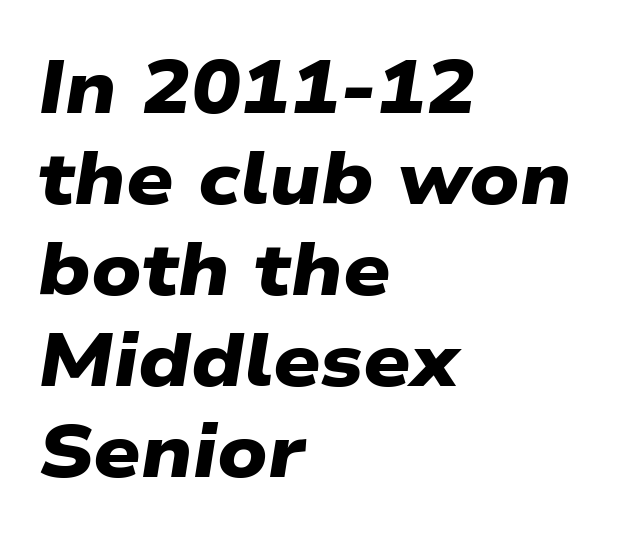
The image shows 74 px heavy, wide sans-serif type; set left-aligned, line spacing 1.23x, normal letter spacing, not underlined; low stroke contrast and a medium x-height.
